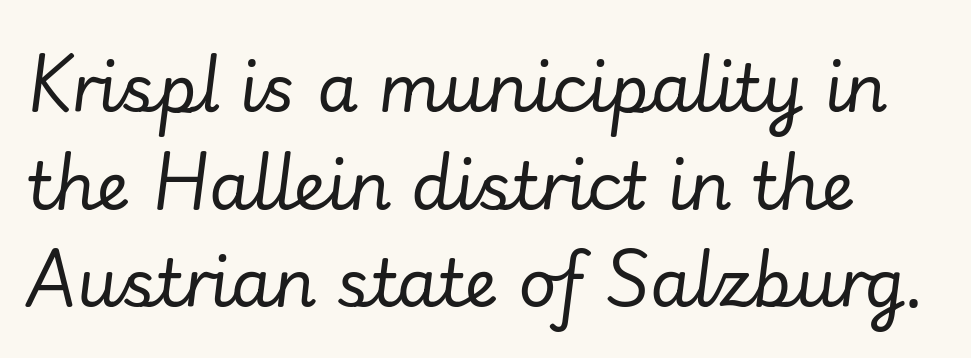
Q: Is the text bold? A: No.
Q: Is the text italic (slanted)? A: Yes, it leans right by about 7 degrees.
Q: Is the text underlined? A: No.
Q: Is the spacing between letters normal or unusually wide? A: Normal.
Q: Is the spacing between lines tight, normal or loose? A: Normal.
Q: Width (condensed, normal, or wide)? A: Normal.
Q: Stroke contrast? A: Low.
Q: x-height? A: Small.
Q: Monospaced? A: No.
